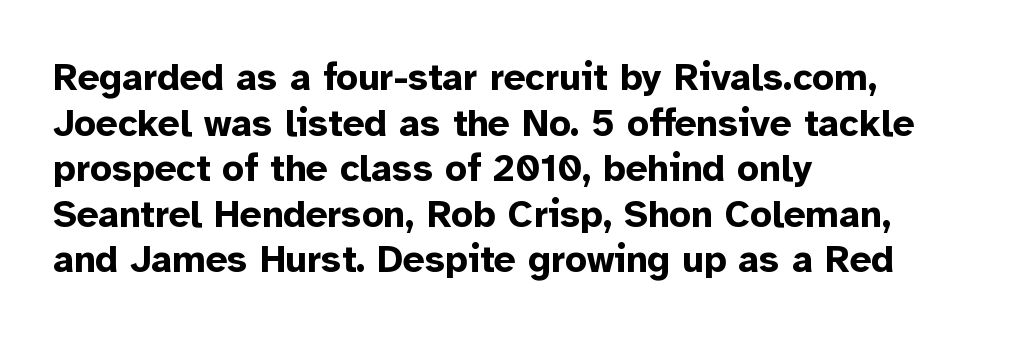
In terms of posture, this sample is upright. Nobody drew a line under any word here. Short note: letters normally spaced. These lines are rendered in a variable-pitch font. The font is running at its bold setting.
